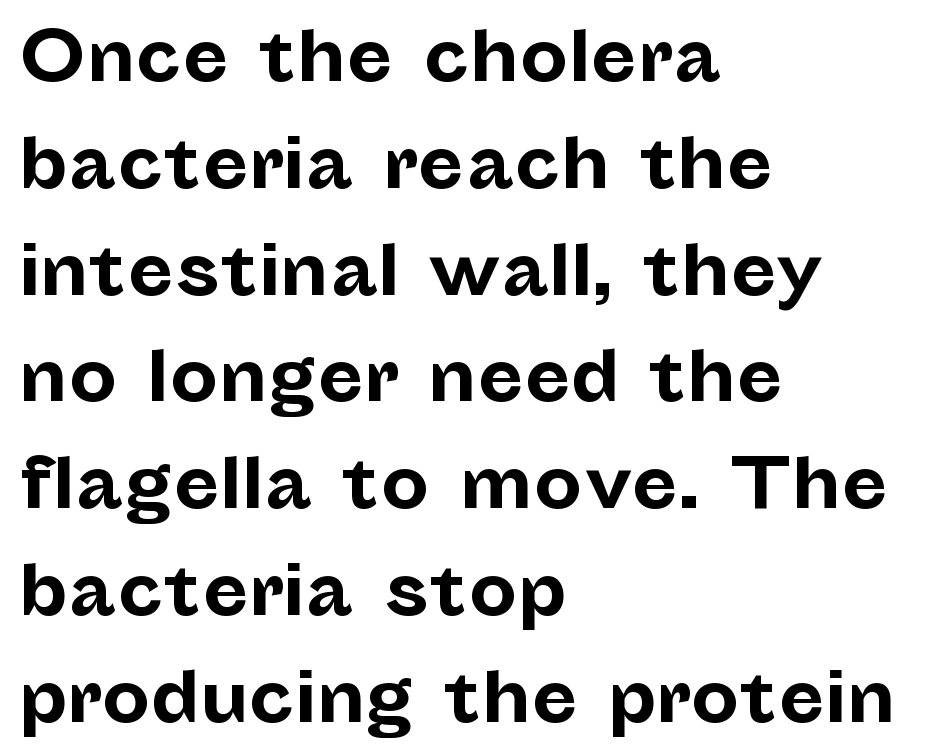
The image shows 68 px bold sans-serif type, upright; set left-aligned, normal line spacing (1.57x), normal letter spacing, not underlined; low stroke contrast and a medium x-height.
